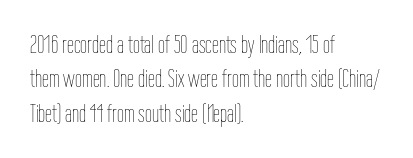
{"italic": "no", "bold": "no", "underline": "no", "align": "left", "line_spacing": "normal", "line_spacing_ratio": 1.38, "letter_spacing": "normal", "letter_spacing_em": 0.0, "glyph_px": 25}
